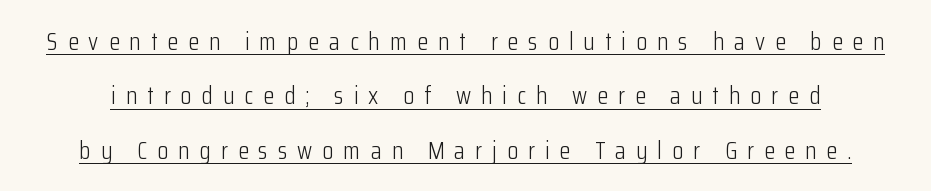
The image shows 25 px text type, upright; set loose line spacing (2.18x), unusually wide letter spacing (+0.4 em), underlined.
